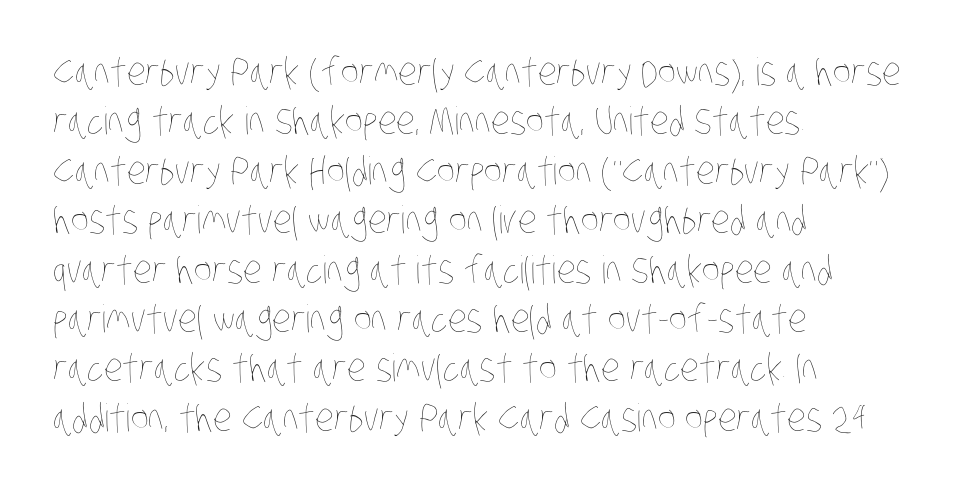
Each letter keeps its own natural width here, so spacing adapts to shape. Alignment: flush left. The designer left line spacing at the default. Each row of text sits above clean, open space.
